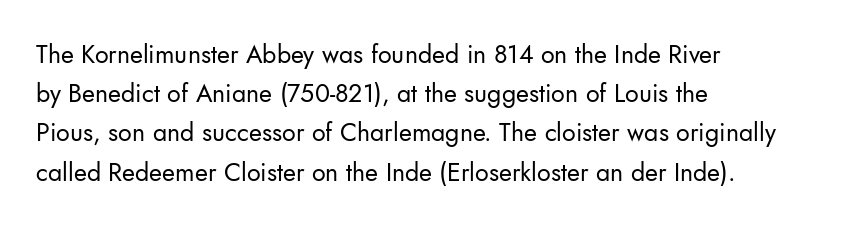
Is this a heavy cut? Hardly; it is regular or lighter. In CSS terms this would be text-align: left. Words appear dense and cohesive because spacing is normal. The gap between lines stays unmarked. Reading down the column, the eye jumps a familiar distance to each next line. This is roman type, the default non-slanted kind.
